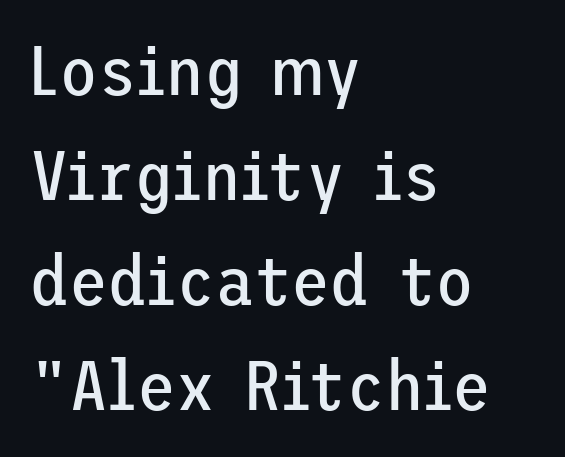
{"serif": "no", "italic": "no", "bold": "no", "weight": "regular", "width": "normal", "stroke_contrast": "low", "x_height": "medium", "underline": "no", "align": "left", "line_spacing": "normal", "line_spacing_ratio": 1.48, "letter_spacing": "normal", "letter_spacing_em": 0.0, "glyph_px": 71}
